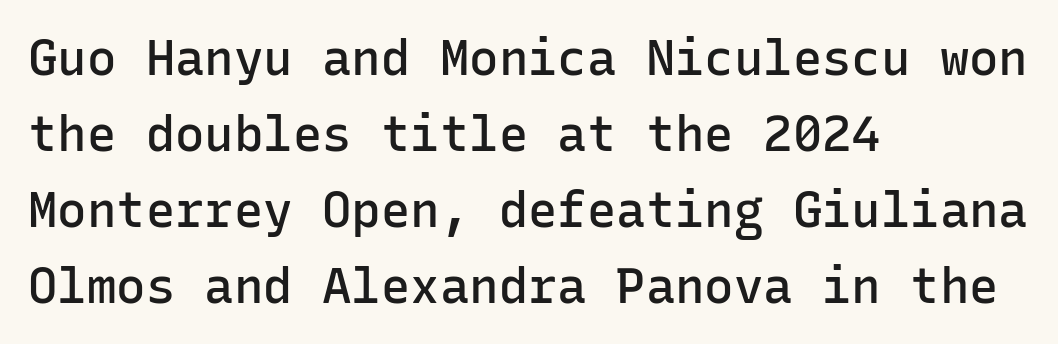
Q: Is the text bold? A: Semi-bold.
Q: Is the text italic (slanted)? A: No, it is upright.
Q: Is the typeface a serif or a sans-serif typeface? A: Sans-serif.
Q: Is the text underlined? A: No.
Q: How is the paragraph aligned? A: Left-aligned.
Q: Is the spacing between letters normal or unusually wide? A: Normal.
Q: Is the spacing between lines tight, normal or loose? A: Normal.
Q: Width (condensed, normal, or wide)? A: Normal.
Q: Stroke contrast? A: Low.
Q: x-height? A: Medium.
Q: Monospaced? A: Yes.
